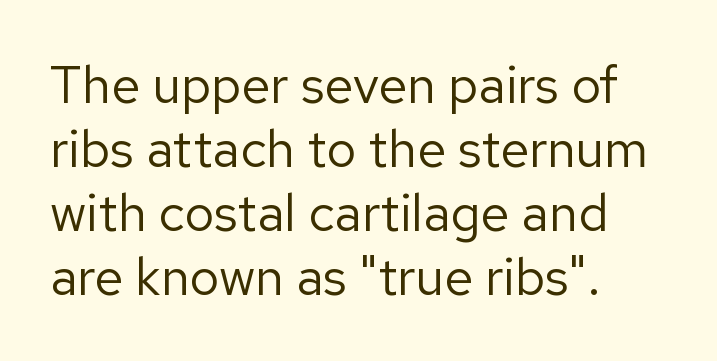
{"serif": "no", "italic": "no", "bold": "no", "weight": "regular", "width": "normal", "stroke_contrast": "low", "x_height": "medium", "monospaced": "no", "underline": "no", "align": "left", "line_spacing_ratio": 1.23, "letter_spacing": "normal", "letter_spacing_em": 0.0, "glyph_px": 52}
